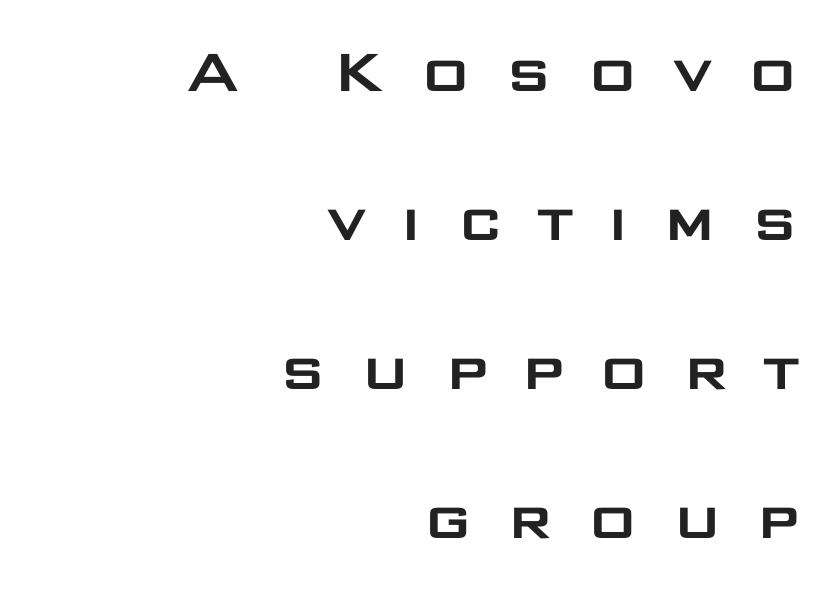
The image shows 69 px wide sans-serif type, upright; set right-aligned, loose line spacing (2.16x), unusually wide letter spacing (+0.47 em), not underlined; low stroke contrast and a large x-height.
